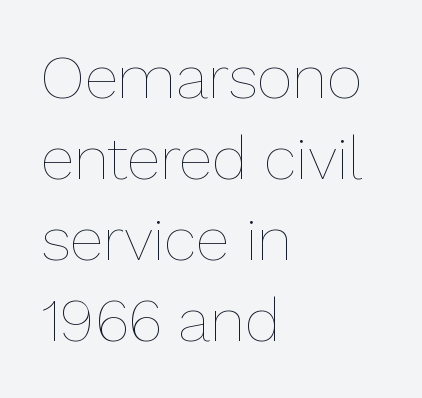
Q: Is the text bold? A: No.
Q: Is the text italic (slanted)? A: No, it is upright.
Q: Is the text underlined? A: No.
Q: How is the paragraph aligned? A: Left-aligned.
Q: Is the spacing between letters normal or unusually wide? A: Normal.
Q: Is the spacing between lines tight, normal or loose? A: Normal.
Q: Width (condensed, normal, or wide)? A: Normal.
Q: Stroke contrast? A: Low.
Q: x-height? A: Medium.
Q: Monospaced? A: No.
